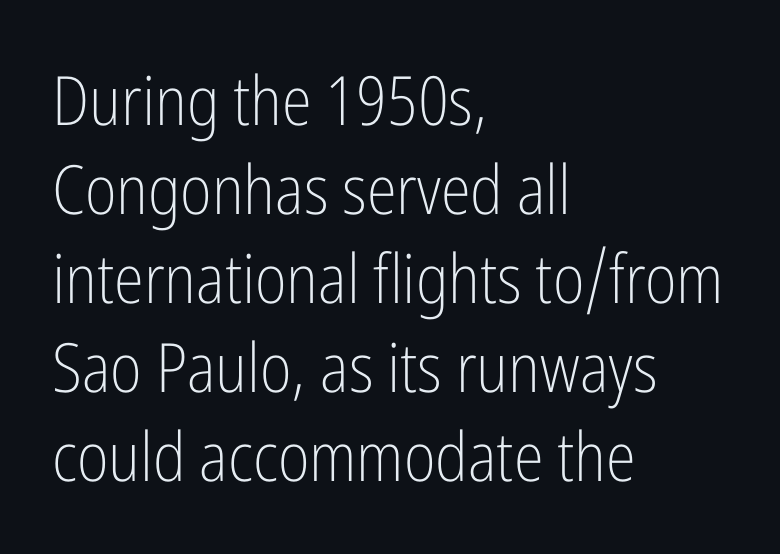
Q: Is the text bold? A: No.
Q: Is the text italic (slanted)? A: No, it is upright.
Q: Is the typeface a serif or a sans-serif typeface? A: Sans-serif.
Q: Is the text underlined? A: No.
Q: How is the paragraph aligned? A: Left-aligned.
Q: Is the spacing between letters normal or unusually wide? A: Normal.
Q: Is the spacing between lines tight, normal or loose? A: Normal.
Q: Width (condensed, normal, or wide)? A: Condensed.
Q: Stroke contrast? A: Low.
Q: x-height? A: Medium.
Q: Monospaced? A: No.
